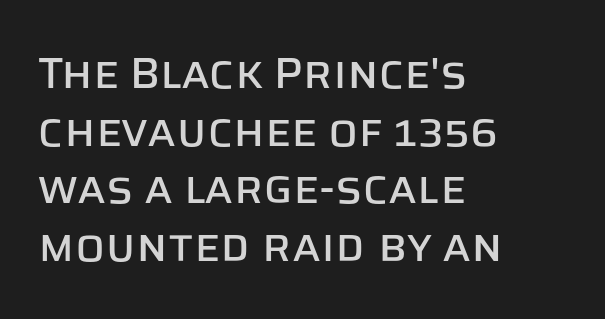
{"serif": "no", "italic": "no", "width": "normal", "stroke_contrast": "low", "x_height": "large", "monospaced": "no", "underline": "no", "align": "left", "line_spacing": "normal", "line_spacing_ratio": 1.31, "letter_spacing": "normal", "letter_spacing_em": 0.0, "glyph_px": 44}
